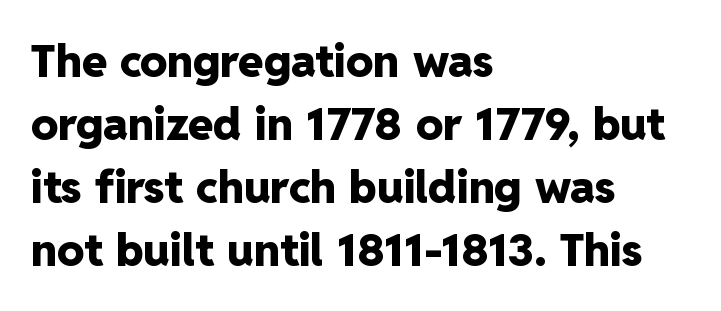
Do the characters align in a grid? No, the font is proportional. A bare baseline throughout the passage. The vertical gap from one line to the next is medium. Does the weight exceed regular? Yes, all the way to bold. Notice how the stems are strictly vertical — no italics here. In terms of letterform style, serifs are entirely absent.
